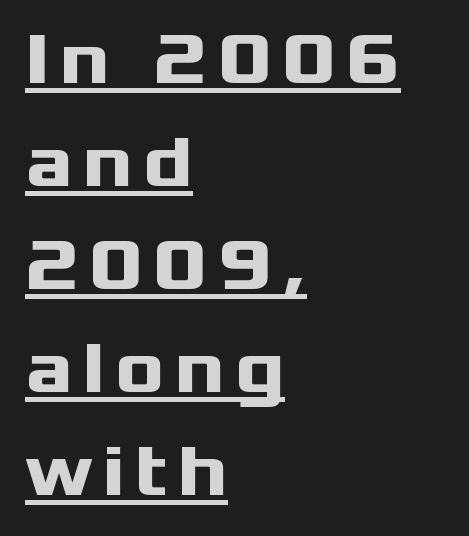
Q: Is the text bold? A: Yes.
Q: Is the text italic (slanted)? A: No, it is upright.
Q: Is the typeface a serif or a sans-serif typeface? A: Sans-serif.
Q: Is the text underlined? A: Yes.
Q: How is the paragraph aligned? A: Left-aligned.
Q: Is the spacing between lines tight, normal or loose? A: Normal.
Q: Width (condensed, normal, or wide)? A: Wide.
Q: Stroke contrast? A: Medium.
Q: x-height? A: Medium.
Q: Monospaced? A: No.
